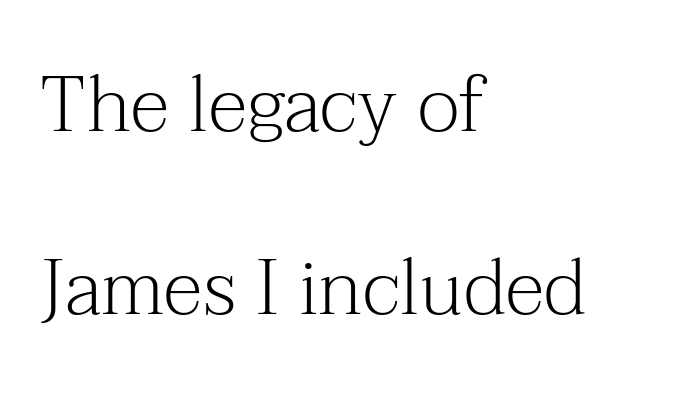
{"serif": "yes", "italic": "no", "bold": "no", "weight": "light", "width": "normal", "stroke_contrast": "medium", "x_height": "medium", "monospaced": "no", "underline": "no", "align": "left", "line_spacing": "loose", "line_spacing_ratio": 2.34, "letter_spacing": "normal", "letter_spacing_em": 0.0, "glyph_px": 78}
